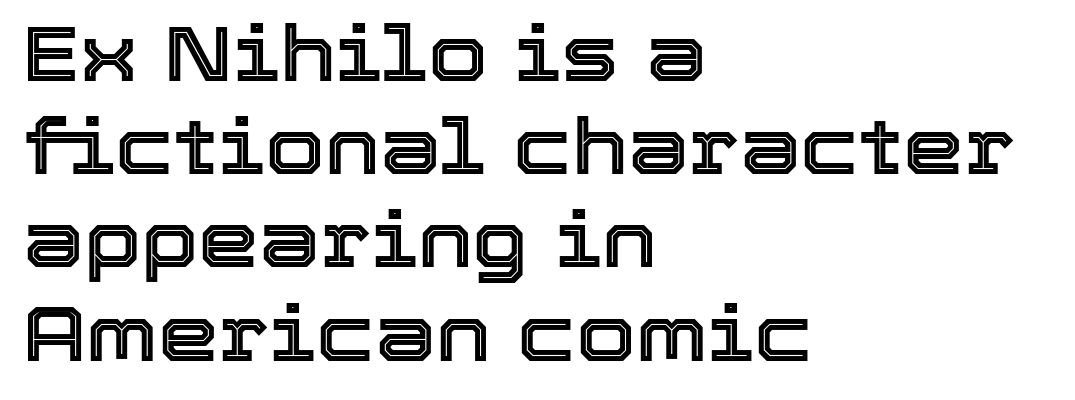
{"italic": "no", "width": "normal", "x_height": "medium", "monospaced": "no", "underline": "no", "align": "left", "line_spacing_ratio": 1.21, "letter_spacing": "normal", "letter_spacing_em": 0.0, "glyph_px": 77}
